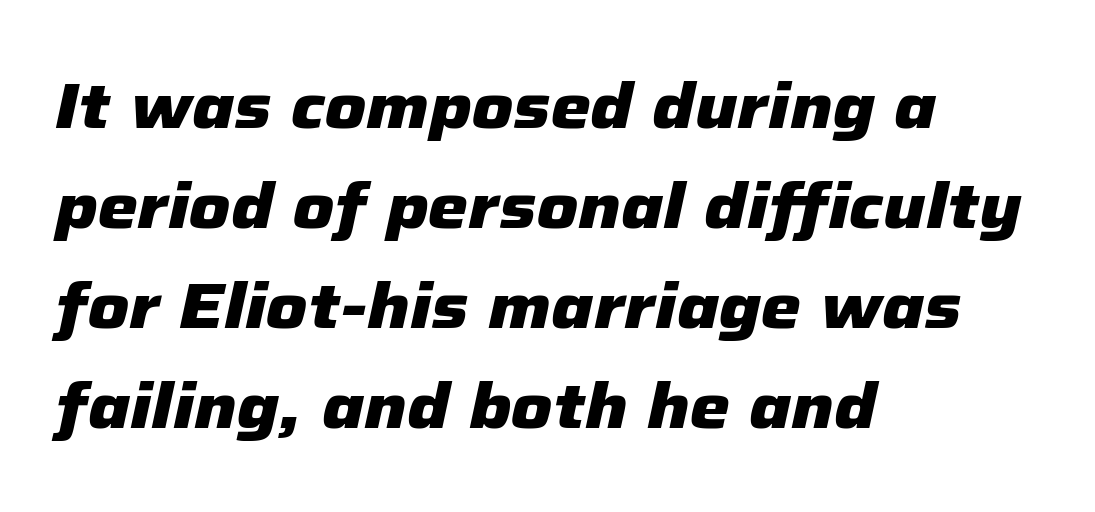
Q: Is the text bold? A: Yes.
Q: Is the text italic (slanted)? A: Yes, it leans right by about 12 degrees.
Q: Is the text underlined? A: No.
Q: How is the paragraph aligned? A: Left-aligned.
Q: Is the spacing between letters normal or unusually wide? A: Normal.
Q: Is the spacing between lines tight, normal or loose? A: Normal.
Q: Width (condensed, normal, or wide)? A: Normal.
Q: Stroke contrast? A: Low.
Q: x-height? A: Medium.
Q: Monospaced? A: No.
